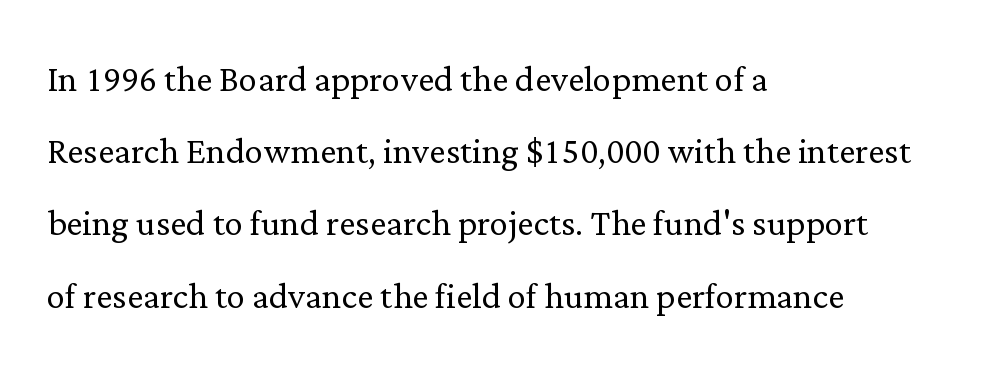
Q: Is the text bold? A: No.
Q: Is the text italic (slanted)? A: No, it is upright.
Q: Is the typeface a serif or a sans-serif typeface? A: Serif.
Q: Is the text underlined? A: No.
Q: How is the paragraph aligned? A: Left-aligned.
Q: Is the spacing between letters normal or unusually wide? A: Normal.
Q: Is the spacing between lines tight, normal or loose? A: Normal.
Q: Width (condensed, normal, or wide)? A: Normal.
Q: Stroke contrast? A: Low.
Q: x-height? A: Medium.
Q: Monospaced? A: No.
